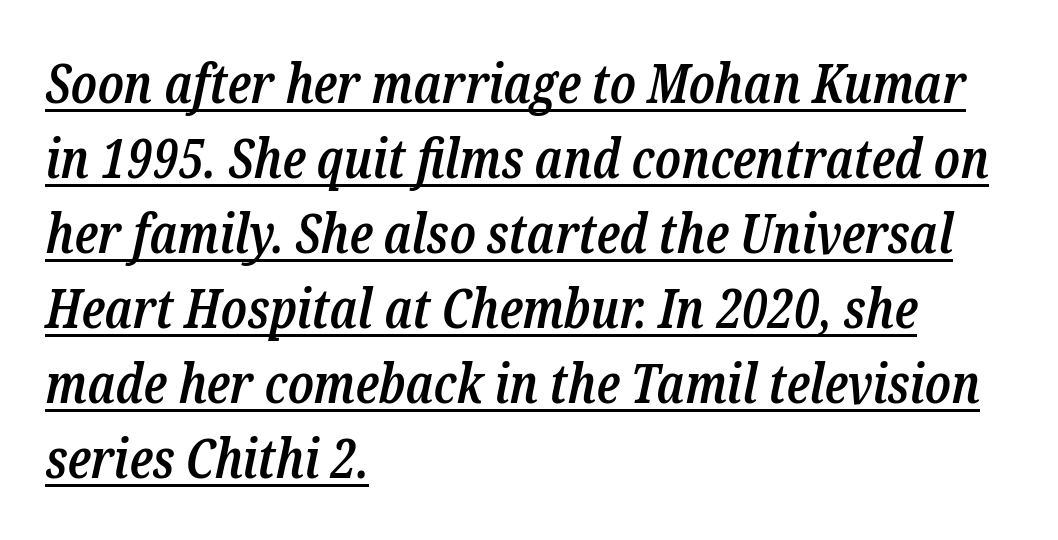
The image shows 54 px semibold, condensed serif type, italic (leaning right); set left-aligned, normal line spacing (1.39x), normal letter spacing, underlined; low stroke contrast and a medium x-height.
